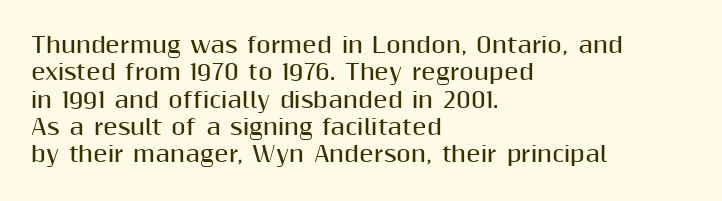
The rendering anchors every line to the left-hand side. This is the regular roman posture of the typeface. A normal amount of white space separates one row of letters from the next. The face used here is rendered with its standard letterfit. A clean baseline with only descenders dipping below it. The sample has been set heavy, in full bold.
